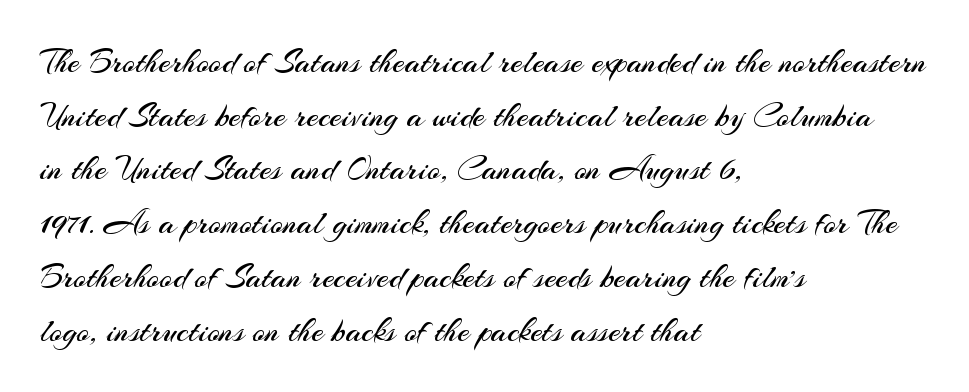
Q: Is the text bold? A: No.
Q: Is the text italic (slanted)? A: Yes.
Q: Is the typeface a serif or a sans-serif typeface? A: Sans-serif.
Q: Is the text underlined? A: No.
Q: How is the paragraph aligned? A: Left-aligned.
Q: Is the spacing between letters normal or unusually wide? A: Normal.
Q: Is the spacing between lines tight, normal or loose? A: Normal.
Q: Width (condensed, normal, or wide)? A: Normal.
Q: Stroke contrast? A: Medium.
Q: x-height? A: Small.
Q: Monospaced? A: No.
